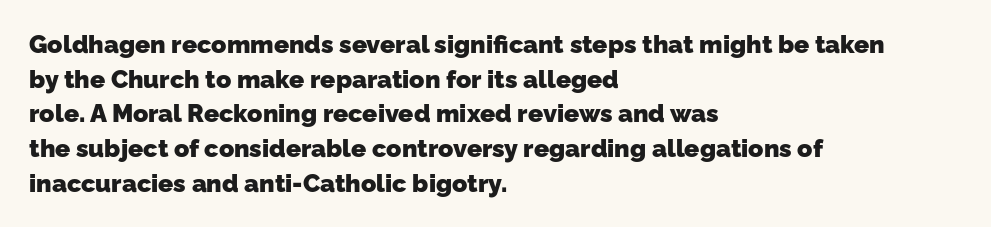
The image shows 25 px bold type; set left-aligned, normal line spacing (1.39x), normal letter spacing, not underlined.
